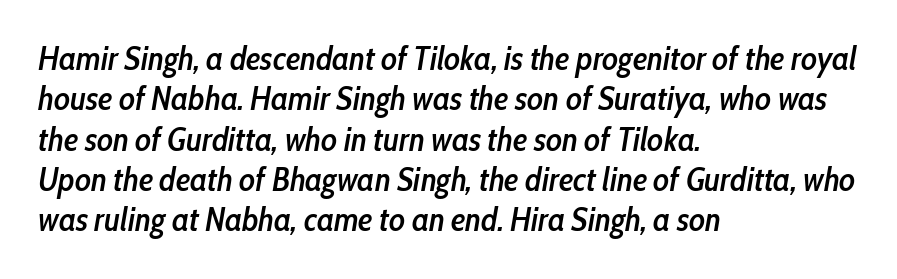
Q: Is the text bold? A: Semi-bold.
Q: Is the text italic (slanted)? A: Yes, it leans right by about 10 degrees.
Q: Is the text underlined? A: No.
Q: How is the paragraph aligned? A: Left-aligned.
Q: Is the spacing between letters normal or unusually wide? A: Normal.
Q: Width (condensed, normal, or wide)? A: Condensed.
Q: Stroke contrast? A: Low.
Q: x-height? A: Medium.
Q: Monospaced? A: No.
